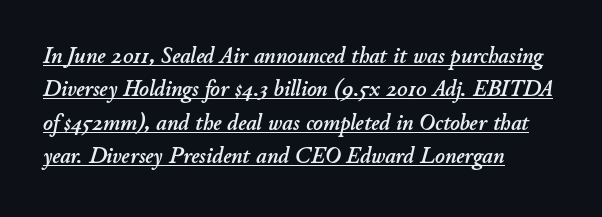
The image shows 23 px text type, italic (leaning right); set left-aligned, normal line spacing (1.45x), normal letter spacing, underlined.
